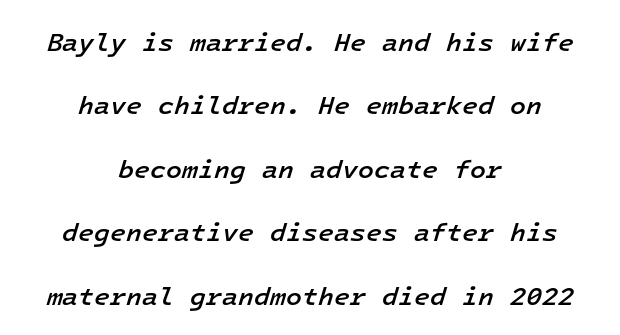
The image shows 26 px text type, italic (leaning right); set centered, loose line spacing (2.44x), normal letter spacing, not underlined.
